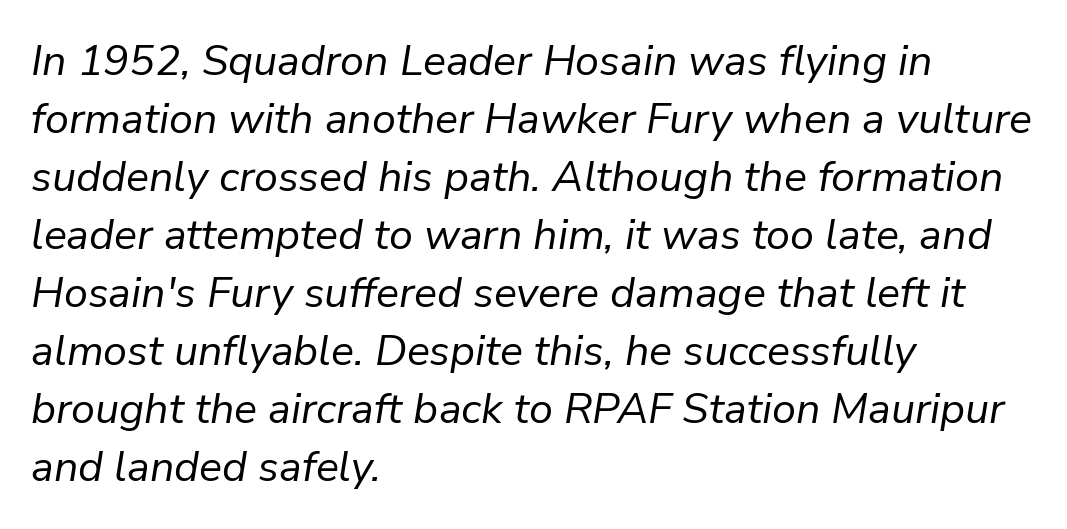
The image shows 43 px regular-weight type, italic (leaning right); set left-aligned, normal line spacing (1.35x), normal letter spacing, not underlined; low stroke contrast and a medium x-height.
